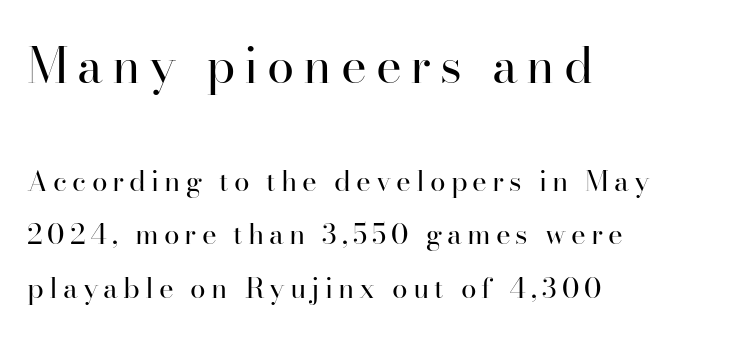
The image shows 49 px regular-weight serif type, upright; set left-aligned, loose line spacing (1.9x), not underlined; the first (top) block is 1.75x larger; high stroke contrast and a small x-height.
